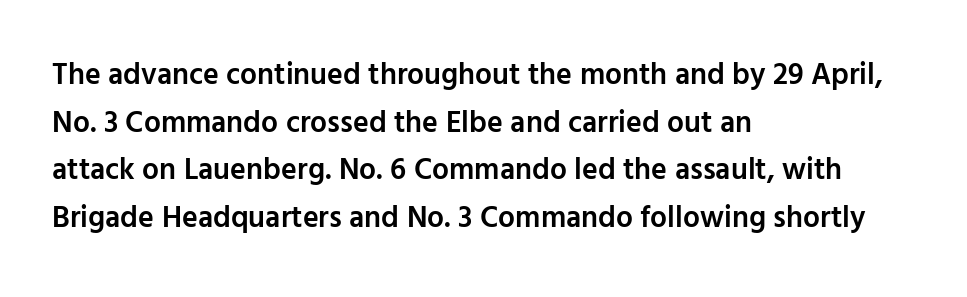
{"serif": "no", "italic": "no", "bold": "semi", "weight": "semibold", "width": "normal", "stroke_contrast": "low", "x_height": "medium", "monospaced": "no", "underline": "no", "align": "left", "line_spacing": "normal", "line_spacing_ratio": 1.59, "letter_spacing": "normal", "letter_spacing_em": 0.0, "glyph_px": 30}
